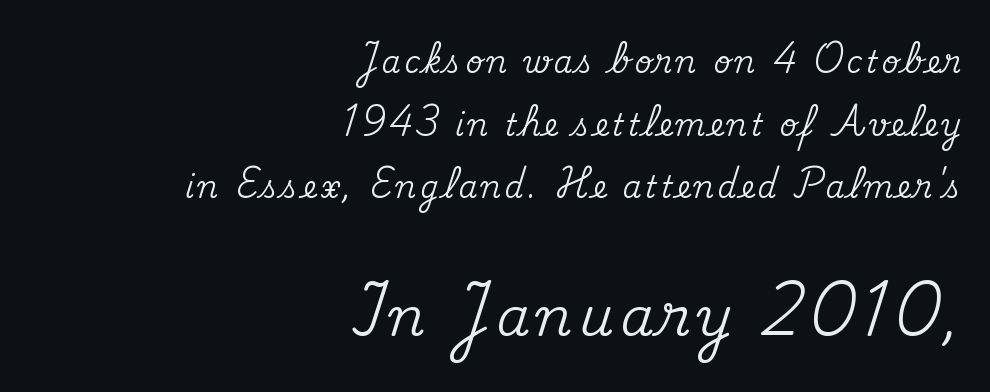
The image shows 53 px serif type; set right-aligned, loose line spacing (2.09x), not underlined; the second (bottom) block is 1.77x larger; medium stroke contrast and a small x-height.
